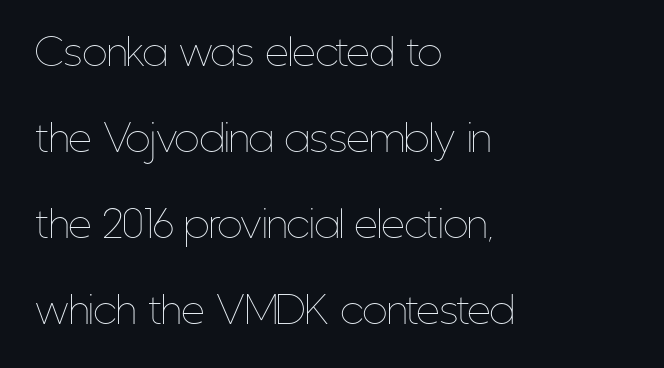
Q: Is the text bold? A: No.
Q: Is the text italic (slanted)? A: No, it is upright.
Q: Is the text underlined? A: No.
Q: How is the paragraph aligned? A: Left-aligned.
Q: Is the spacing between letters normal or unusually wide? A: Normal.
Q: Is the spacing between lines tight, normal or loose? A: Loose.
Q: Width (condensed, normal, or wide)? A: Condensed.
Q: Stroke contrast? A: Low.
Q: x-height? A: Medium.
Q: Monospaced? A: No.
